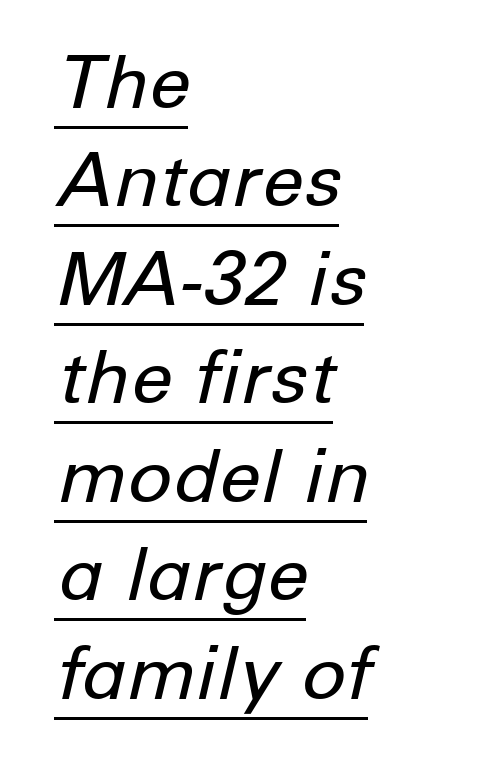
{"italic": "yes", "lean": "right", "slant_degrees": 12, "bold": "no", "weight": "regular", "width": "normal", "stroke_contrast": "low", "x_height": "medium", "monospaced": "no", "underline": "yes", "align": "left", "line_spacing": "normal", "line_spacing_ratio": 1.33, "letter_spacing": "normal", "letter_spacing_em": 0.0, "glyph_px": 74}
